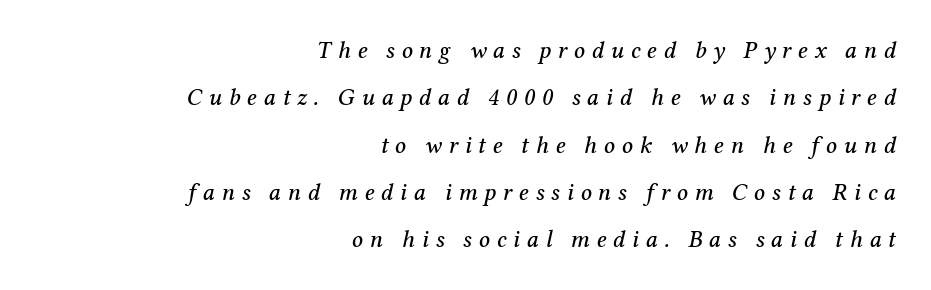
The image shows 24 px text type, italic (leaning right); set right-aligned, loose line spacing (1.97x), unusually wide letter spacing (+0.28 em), not underlined.
